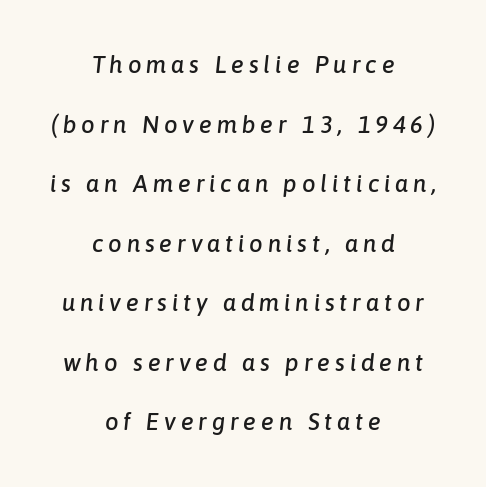
Q: Is the text italic (slanted)? A: Yes, it leans right by about 6 degrees.
Q: Is the text underlined? A: No.
Q: How is the paragraph aligned? A: Centered.
Q: Is the spacing between letters normal or unusually wide? A: Unusually wide.
Q: Is the spacing between lines tight, normal or loose? A: Loose.
